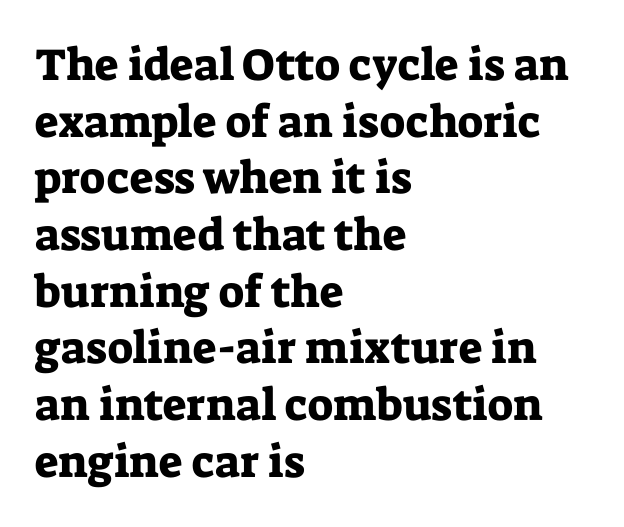
Old-style or modern, the face here clearly has serifs. Line beginnings align vertically; line endings do not. The letters advance in unequal steps, a hallmark of proportional type. Honestly, the letter spacing is just normal — you wouldn't notice it.
